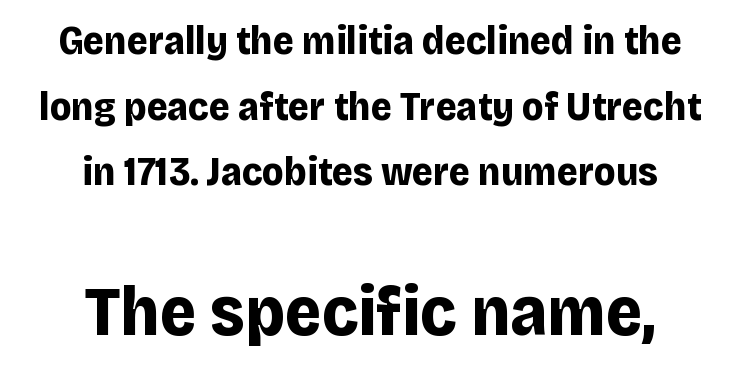
{"serif": "no", "italic": "no", "bold": "yes", "weight": "bold", "width": "normal", "stroke_contrast": "low", "x_height": "large", "monospaced": "no", "underline": "no", "align": "center", "line_spacing": "normal", "line_spacing_ratio": 1.64, "letter_spacing": "normal", "letter_spacing_em": 0.0, "larger_block": "second", "size_ratio": 1.75, "glyph_px": 70}
